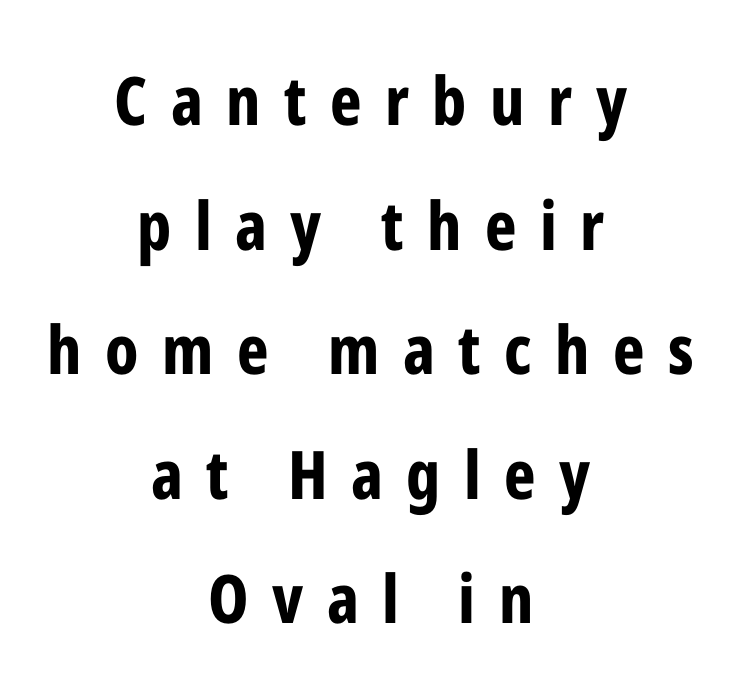
The image shows 67 px bold, condensed sans-serif type, upright; set centered, line spacing 1.86x, unusually wide letter spacing (+0.35 em), not underlined; low stroke contrast and a medium x-height.
